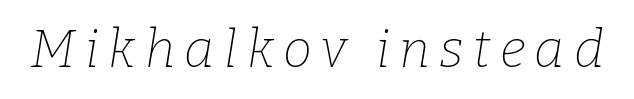
The weight would be labelled regular, book, light, or lighter still. Looks like regular typesetting: each glyph gets only the width it needs. The glyphs in this specimen are seriffed. Clear beneath every line of the passage. The font's italic variant was chosen for this text.
